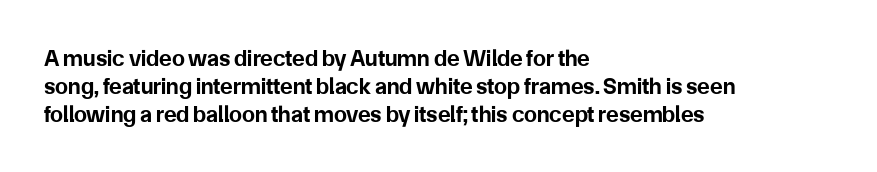
Q: Is the text bold? A: Yes.
Q: Is the text italic (slanted)? A: No, it is upright.
Q: Is the text underlined? A: No.
Q: How is the paragraph aligned? A: Left-aligned.
Q: Is the spacing between letters normal or unusually wide? A: Normal.
